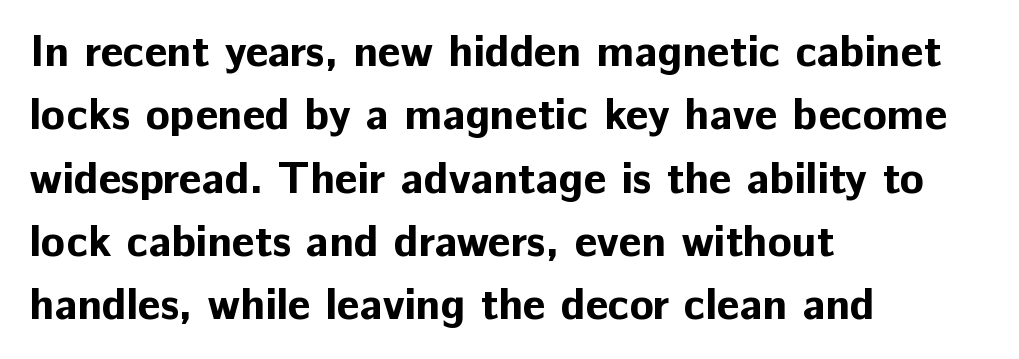
{"serif": "no", "italic": "no", "bold": "yes", "weight": "bold", "width": "normal", "stroke_contrast": "low", "x_height": "medium", "monospaced": "no", "underline": "no", "align": "left", "line_spacing": "normal", "line_spacing_ratio": 1.44, "letter_spacing": "normal", "letter_spacing_em": 0.0, "glyph_px": 44}
